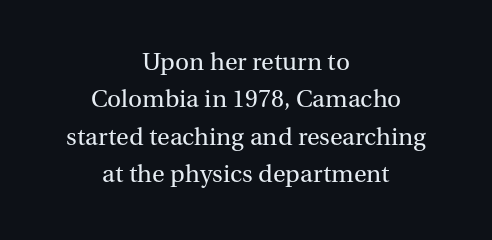
Words float on clear page, feet unadorned. The line texture is even and compact thanks to regular tracking. Stems here are at most as thick as an everyday book face. Do the letters lean? They stand straight.
